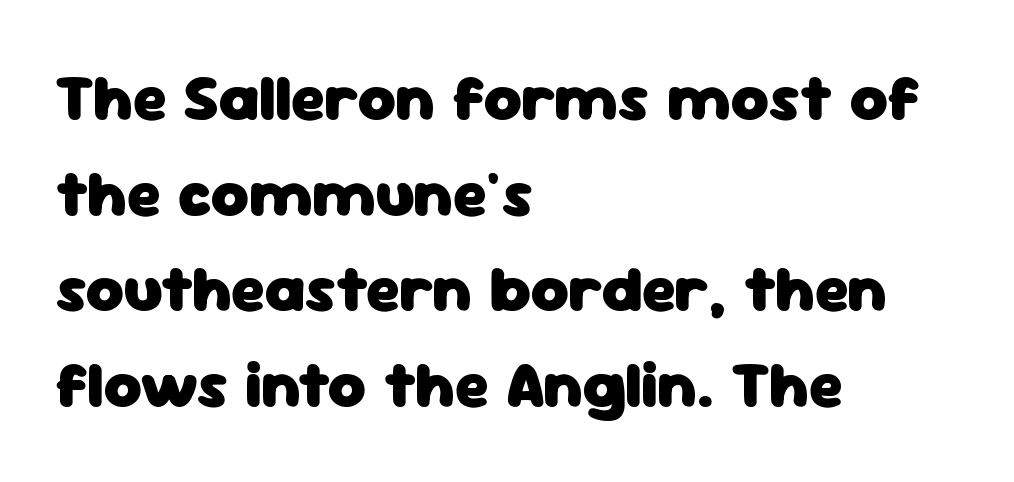
Q: Is the text bold? A: Yes.
Q: Is the text italic (slanted)? A: No, it is upright.
Q: Is the typeface a serif or a sans-serif typeface? A: Sans-serif.
Q: Is the text underlined? A: No.
Q: How is the paragraph aligned? A: Left-aligned.
Q: Is the spacing between letters normal or unusually wide? A: Normal.
Q: Is the spacing between lines tight, normal or loose? A: Normal.
Q: Width (condensed, normal, or wide)? A: Normal.
Q: Stroke contrast? A: Low.
Q: x-height? A: Medium.
Q: Monospaced? A: No.
